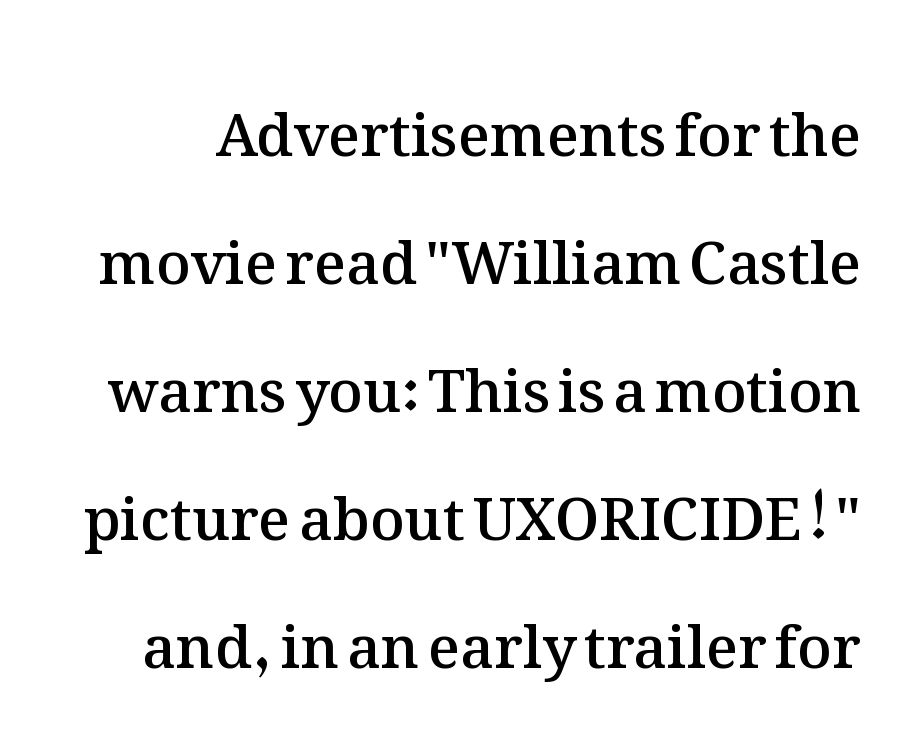
Q: Is the text bold? A: Semi-bold.
Q: Is the text italic (slanted)? A: No, it is upright.
Q: Is the text underlined? A: No.
Q: Is the spacing between letters normal or unusually wide? A: Normal.
Q: Is the spacing between lines tight, normal or loose? A: Loose.
Q: Width (condensed, normal, or wide)? A: Normal.
Q: Stroke contrast? A: Medium.
Q: x-height? A: Medium.
Q: Monospaced? A: No.
